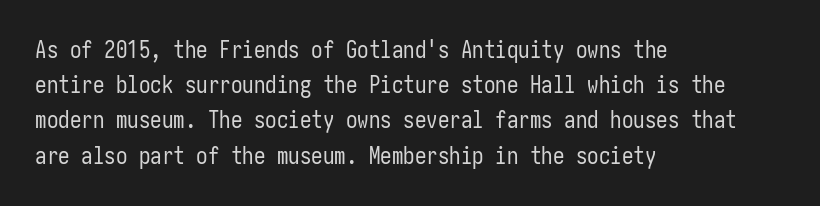
The image shows 23 px text type, upright; set left-aligned, normal line spacing (1.53x), normal letter spacing, not underlined.
